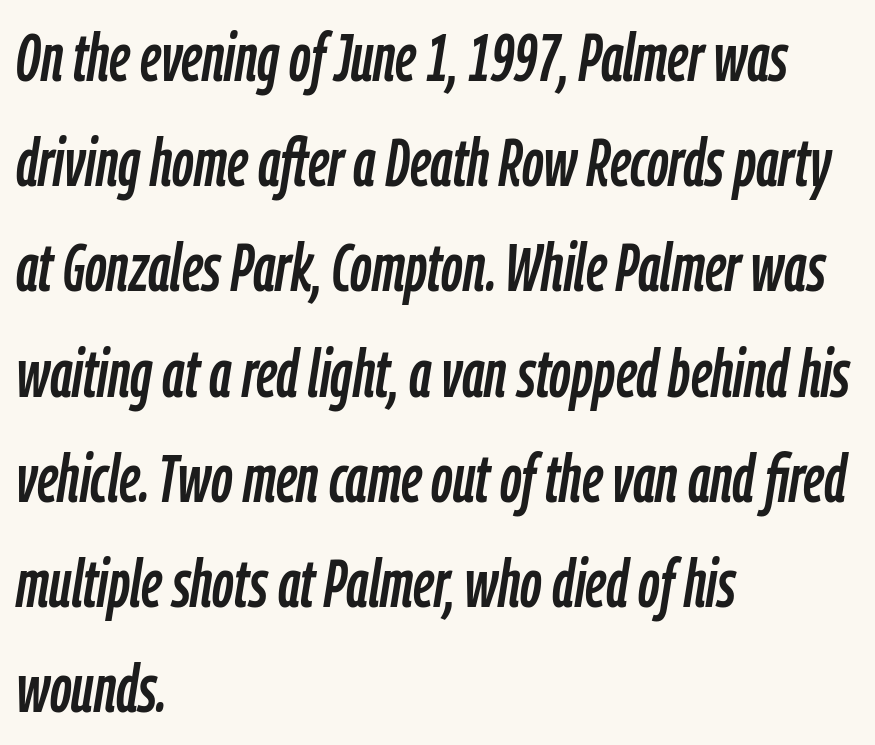
Q: Is the text italic (slanted)? A: Yes, it leans right by about 9 degrees.
Q: Is the text underlined? A: No.
Q: How is the paragraph aligned? A: Left-aligned.
Q: Is the spacing between letters normal or unusually wide? A: Normal.
Q: Is the spacing between lines tight, normal or loose? A: Normal.
Q: Width (condensed, normal, or wide)? A: Condensed.
Q: Stroke contrast? A: Low.
Q: x-height? A: Medium.
Q: Monospaced? A: No.
